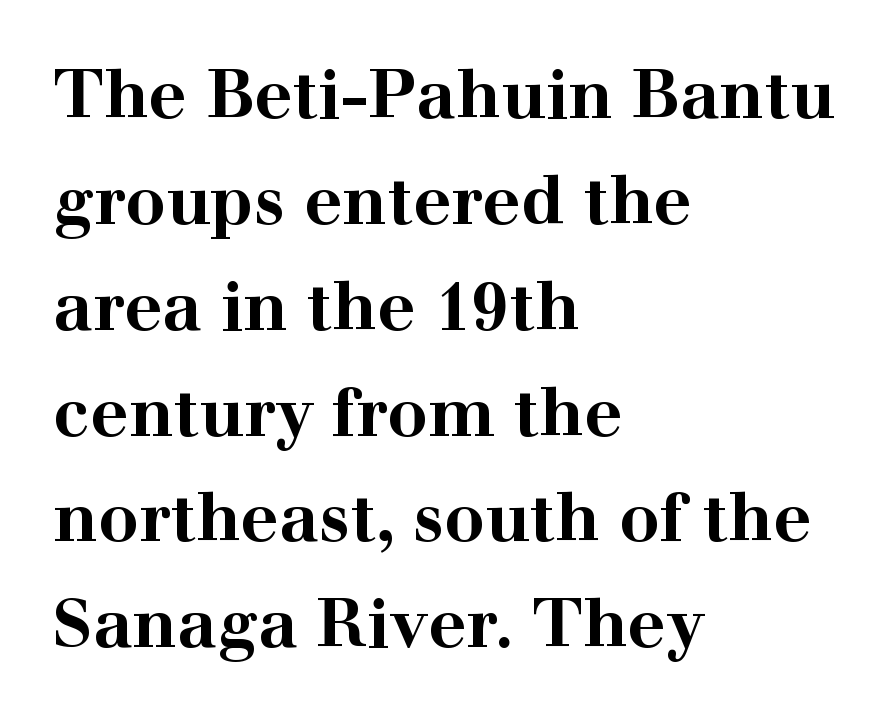
Q: Is the text bold? A: Yes.
Q: Is the text italic (slanted)? A: No, it is upright.
Q: Is the typeface a serif or a sans-serif typeface? A: Serif.
Q: Is the text underlined? A: No.
Q: How is the paragraph aligned? A: Left-aligned.
Q: Is the spacing between letters normal or unusually wide? A: Normal.
Q: Is the spacing between lines tight, normal or loose? A: Normal.
Q: Width (condensed, normal, or wide)? A: Wide.
Q: Stroke contrast? A: High.
Q: x-height? A: Medium.
Q: Monospaced? A: No.
